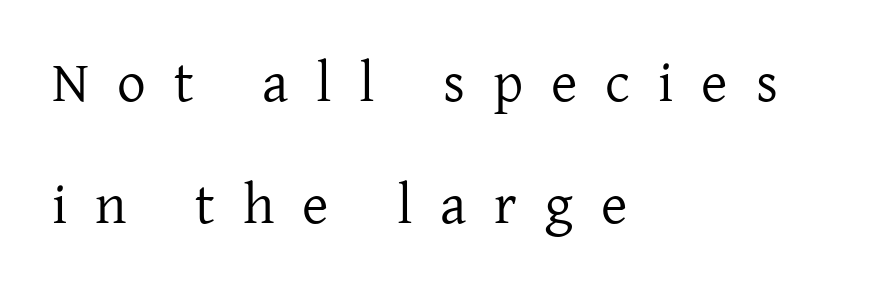
The image shows 57 px regular-weight serif type, upright; set left-aligned, loose line spacing (2.14x), unusually wide letter spacing (+0.49 em), not underlined; low stroke contrast and a medium x-height.
